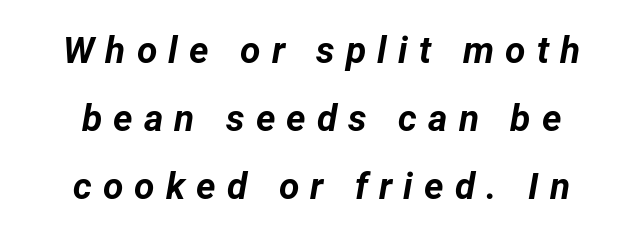
{"italic": "yes", "lean": "right", "slant_degrees": 12, "bold": "yes", "weight": "bold", "width": "normal", "stroke_contrast": "low", "x_height": "medium", "monospaced": "no", "underline": "no", "align": "center", "line_spacing_ratio": 1.84, "letter_spacing": "wide", "letter_spacing_em": 0.3, "glyph_px": 37}
